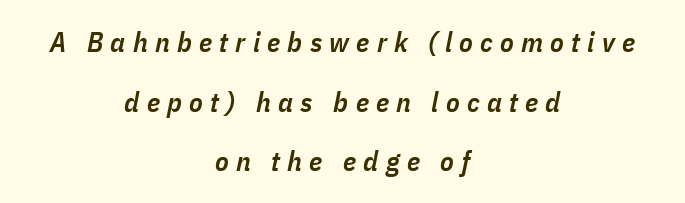
Glyph-to-glyph distance is far greater than everyday printed text. If you drew a line through each stem, it would be angled. Centered paragraph, ragged on both sides. If you measured baseline to baseline, you'd find a long distance.
